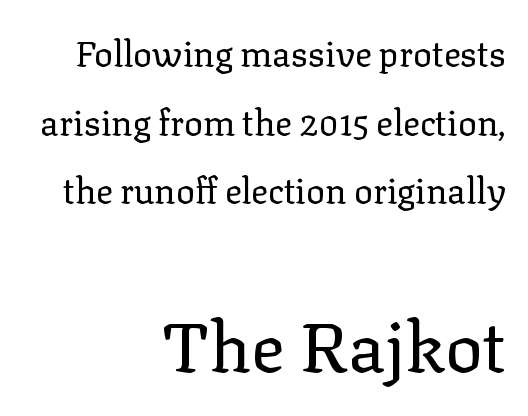
Vertically, the passage feels expansive, rows floating well apart. Nothing unusual about the tracking: characters are spaced as the font intends. Which margin do the lines hug? The right one — the left edge is uneven. This sample has the flowing, uneven cadence of proportional lettering. The designer gave the closing block more size than the opening block. Is the stroke heavy? The answer is a plain regular-or-lighter.
